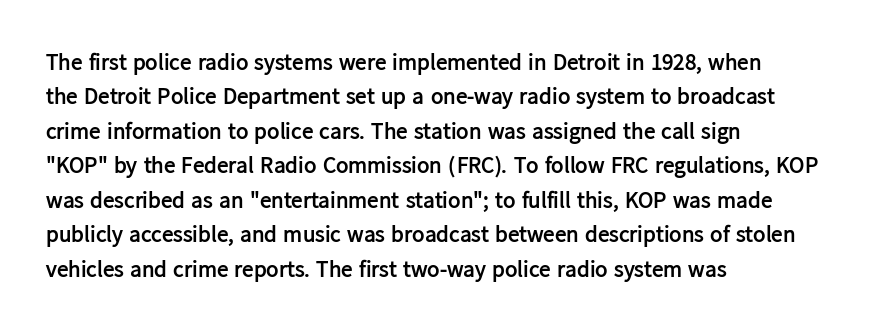
{"italic": "no", "bold": "yes", "underline": "no", "align": "left", "line_spacing": "normal", "line_spacing_ratio": 1.5, "letter_spacing": "normal", "letter_spacing_em": 0.0, "glyph_px": 23}
